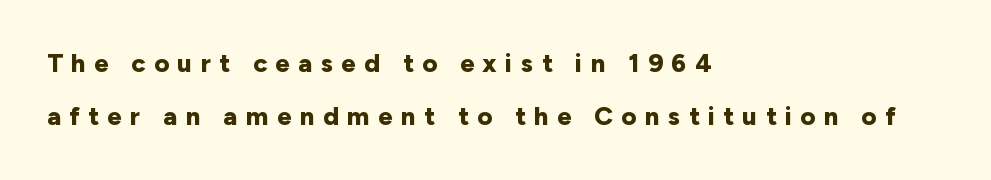
The image shows 26 px bold type, upright; set left-aligned, loose line spacing (2.05x), unusually wide letter spacing (+0.32 em), not underlined.
